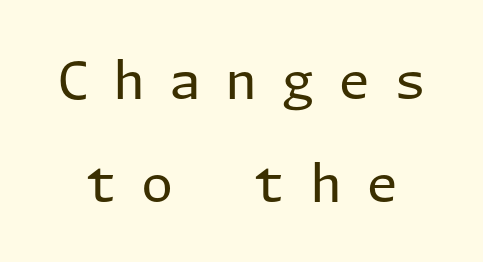
Q: Is the text bold? A: No.
Q: Is the text italic (slanted)? A: No, it is upright.
Q: Is the typeface a serif or a sans-serif typeface? A: Sans-serif.
Q: Is the text underlined? A: No.
Q: Is the spacing between letters normal or unusually wide? A: Unusually wide.
Q: Is the spacing between lines tight, normal or loose? A: Loose.
Q: Width (condensed, normal, or wide)? A: Normal.
Q: Stroke contrast? A: Low.
Q: x-height? A: Medium.
